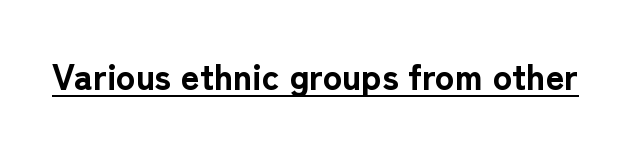
{"serif": "no", "italic": "no", "bold": "yes", "weight": "bold", "width": "normal", "stroke_contrast": "low", "x_height": "medium", "monospaced": "no", "underline": "yes", "letter_spacing": "normal", "letter_spacing_em": 0.0, "glyph_px": 36}
